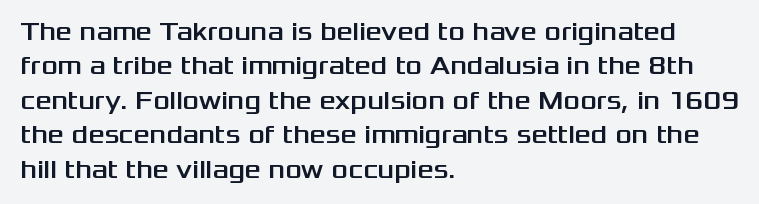
Q: Is the text italic (slanted)? A: No, it is upright.
Q: Is the text underlined? A: No.
Q: How is the paragraph aligned? A: Left-aligned.
Q: Is the spacing between letters normal or unusually wide? A: Normal.
Q: Is the spacing between lines tight, normal or loose? A: Normal.
